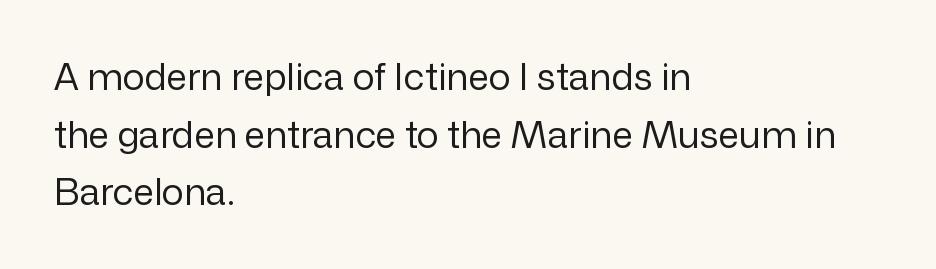
The lettering stays uniformly vertical, giving the passage a roman look. Weight class: somewhere from thin through regular. Examine the stroke ends and you'll find no serifs. Think of a printed novel: that variable character pitch is what you see here. Rows of type keep a routine distance in the vertical direction. Leftover space on each line is placed entirely after the last word.
